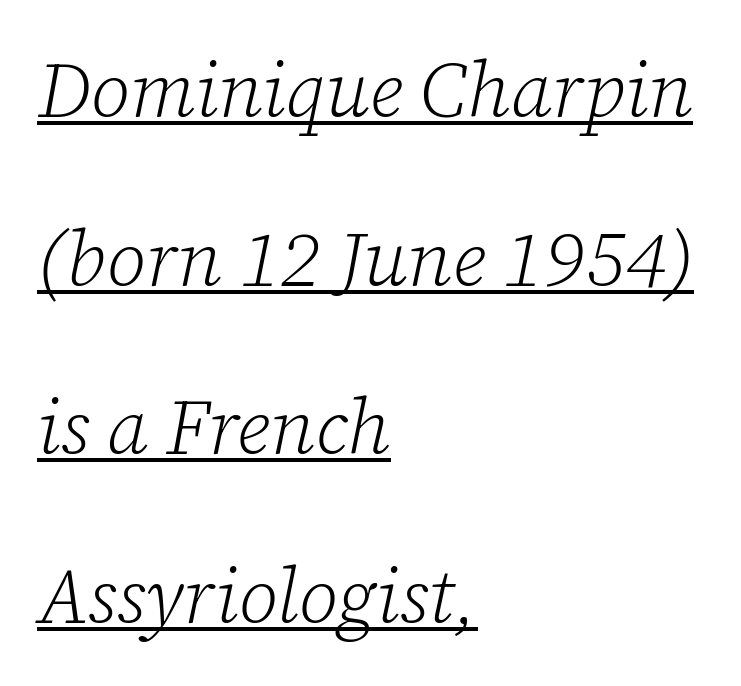
Slanted lettering throughout. Letterform terminals end in serifs throughout the passage. What decoration does the sample have? An underline. The strokes are not fattened; the text isn't bold. The compositor pushed each line to the left boundary.
